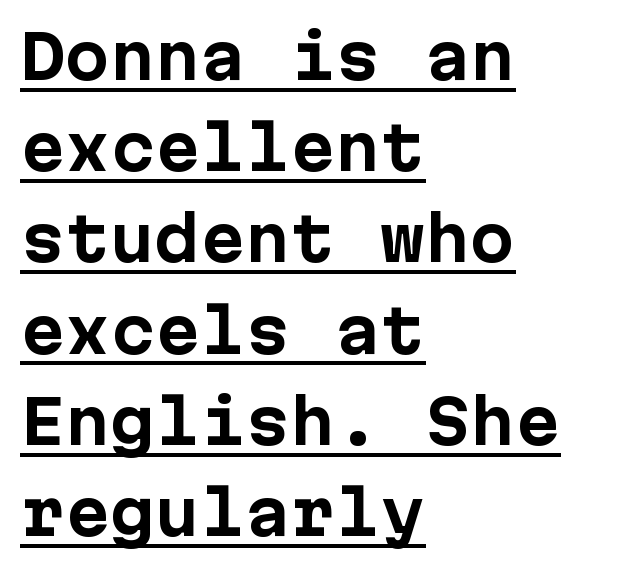
You can tell from the bare stems that sans-serif type was used. Honestly, the row spacing looks completely unremarkable. Compared with a centered layout, this one pins lines to the left instead. Its strokes are broad and dark, the hallmark of bold type. The rendered words wear a rule along their underside. The lettering stays uniformly vertical, giving the passage a roman look.
